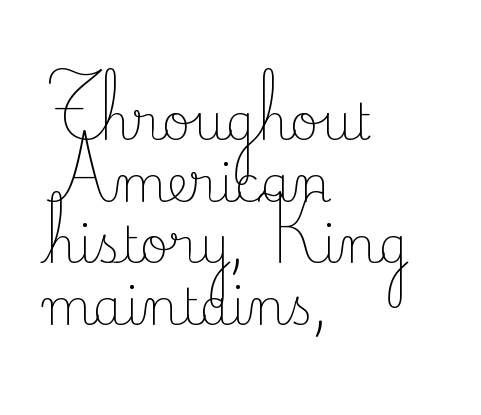
{"serif": "yes", "italic": "no", "bold": "no", "weight": "light", "width": "normal", "stroke_contrast": "low", "x_height": "small", "monospaced": "no", "underline": "no", "align": "left", "line_spacing": "normal", "line_spacing_ratio": 1.26, "letter_spacing": "normal", "letter_spacing_em": 0.0, "glyph_px": 49}
